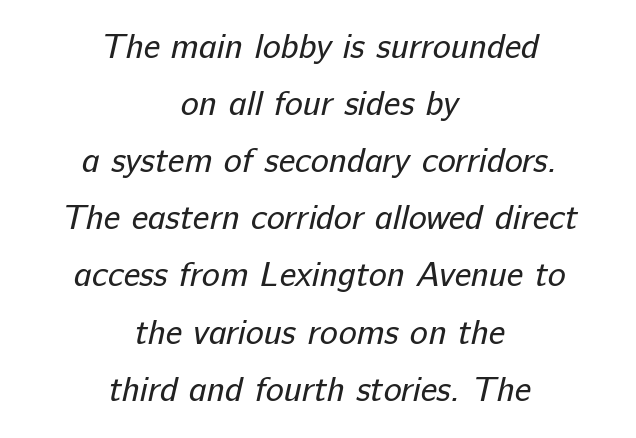
Line starts and ends both wander, symmetrically. This reads as an unemphasized weight, regular at the heaviest. The zone under the glyphs is completely vacant. Typographically, this falls in the sans-serif category.
